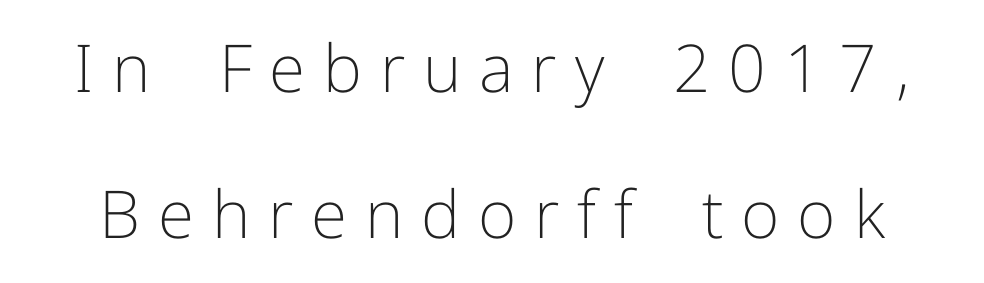
{"serif": "no", "italic": "no", "bold": "no", "weight": "light", "width": "normal", "stroke_contrast": "low", "x_height": "medium", "monospaced": "no", "underline": "no", "line_spacing": "loose", "line_spacing_ratio": 2.21, "letter_spacing": "wide", "letter_spacing_em": 0.27, "glyph_px": 66}
